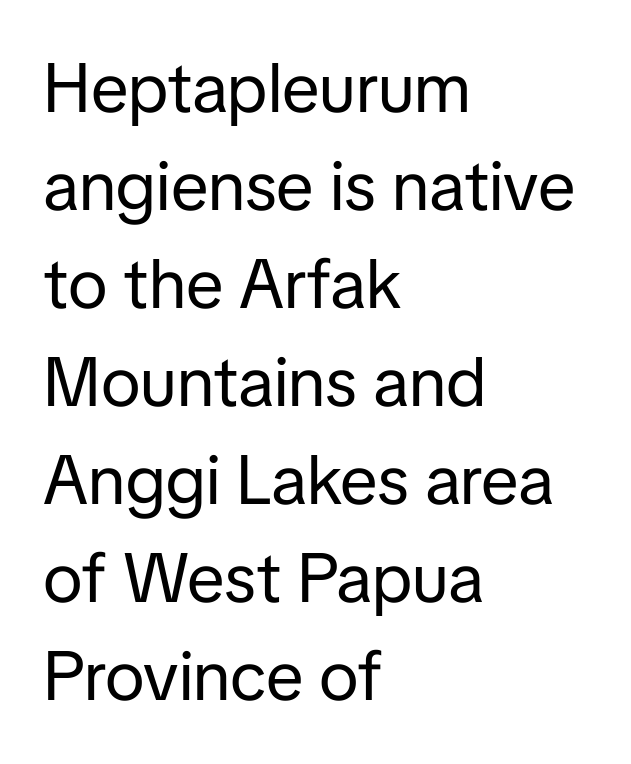
{"serif": "no", "italic": "no", "bold": "no", "weight": "regular", "width": "normal", "stroke_contrast": "low", "x_height": "medium", "monospaced": "no", "underline": "no", "align": "left", "line_spacing": "normal", "line_spacing_ratio": 1.42, "letter_spacing": "normal", "letter_spacing_em": 0.0, "glyph_px": 69}
